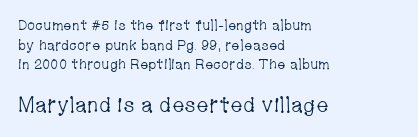
The image shows 21 px text type, upright; set left-aligned, normal line spacing (1.41x), normal letter spacing, not underlined; the second (bottom) block is 1.5x larger.
